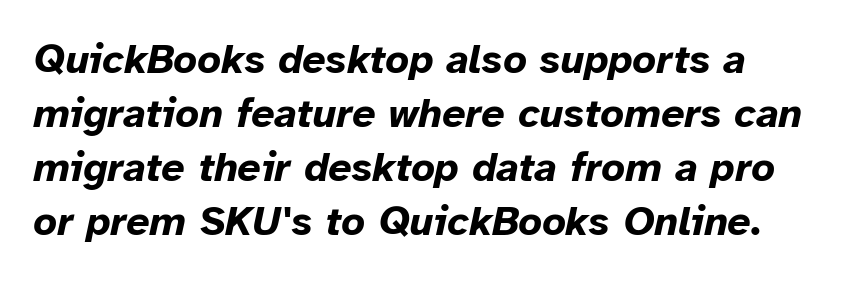
{"italic": "yes", "lean": "right", "slant_degrees": 12, "bold": "yes", "weight": "bold", "width": "normal", "stroke_contrast": "low", "x_height": "medium", "monospaced": "no", "underline": "no", "line_spacing": "normal", "line_spacing_ratio": 1.32, "letter_spacing": "normal", "letter_spacing_em": 0.0, "glyph_px": 41}
